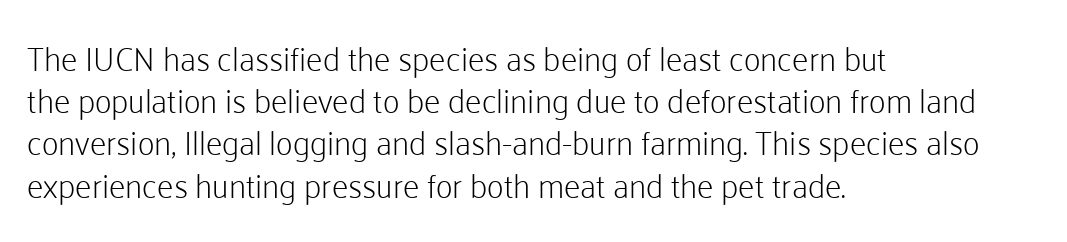
{"serif": "no", "italic": "no", "bold": "no", "weight": "light", "width": "normal", "stroke_contrast": "low", "x_height": "medium", "monospaced": "no", "underline": "no", "align": "left", "line_spacing": "normal", "line_spacing_ratio": 1.28, "letter_spacing": "normal", "letter_spacing_em": 0.0, "glyph_px": 33}
